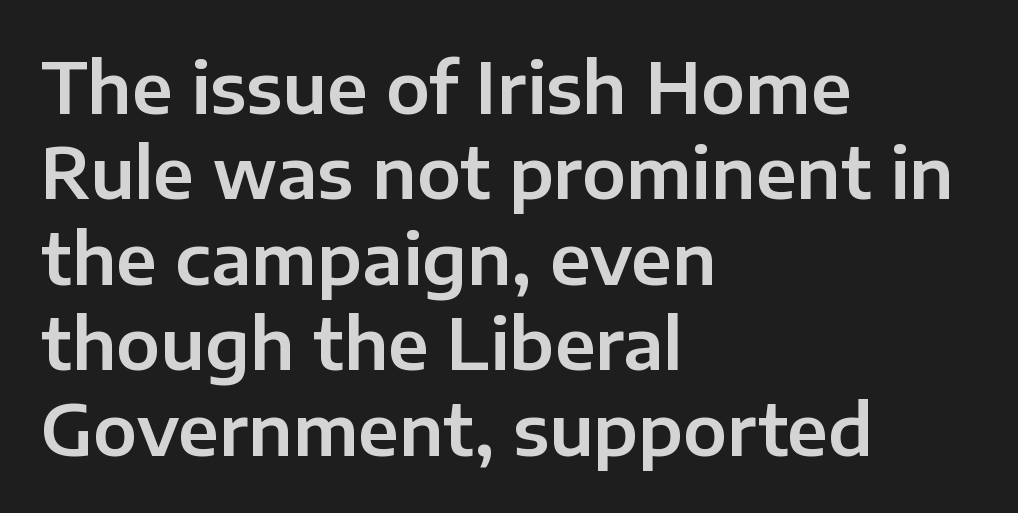
{"serif": "no", "italic": "no", "width": "normal", "stroke_contrast": "low", "x_height": "medium", "monospaced": "no", "underline": "no", "align": "left", "line_spacing_ratio": 1.22, "letter_spacing": "normal", "letter_spacing_em": 0.0, "glyph_px": 70}
